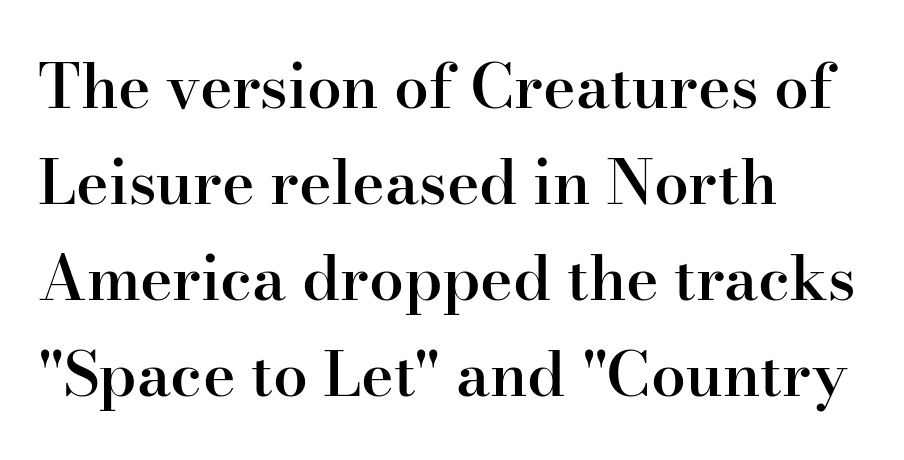
The image shows 62 px semibold serif type, upright; set left-aligned, normal line spacing (1.55x), normal letter spacing, not underlined; high stroke contrast and a small x-height.
